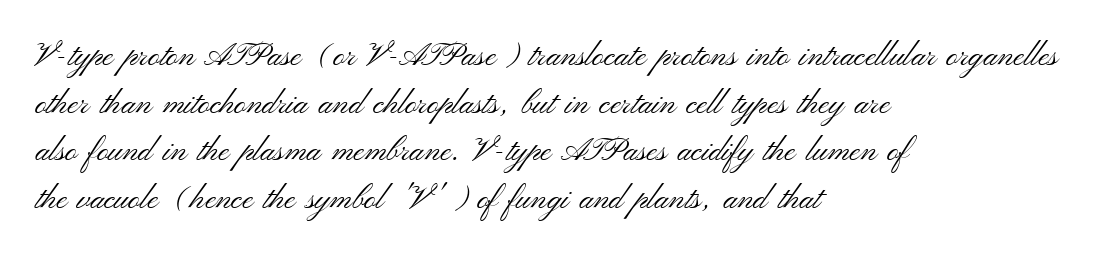
{"serif": "no", "bold": "no", "weight": "light", "width": "wide", "stroke_contrast": "medium", "x_height": "small", "monospaced": "no", "underline": "no", "align": "left", "line_spacing": "normal", "line_spacing_ratio": 1.49, "letter_spacing": "normal", "letter_spacing_em": 0.0, "glyph_px": 32}
